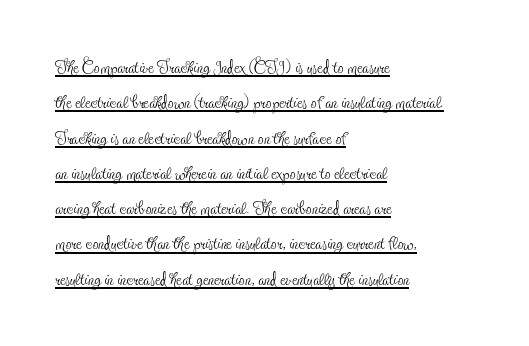
Q: Is the text bold? A: No.
Q: Is the text underlined? A: Yes.
Q: How is the paragraph aligned? A: Left-aligned.
Q: Is the spacing between letters normal or unusually wide? A: Normal.
Q: Is the spacing between lines tight, normal or loose? A: Normal.
